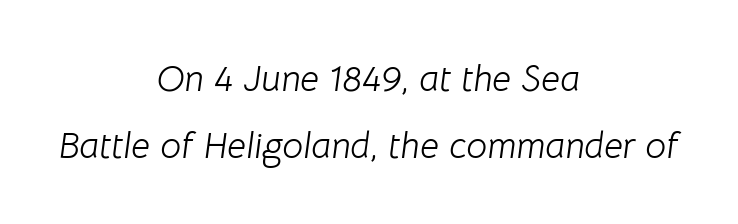
The letterforms sit at book weight or below. The passage shown is not underscored anywhere. The letters are slanted; this is an italic face. Does extra space separate the letters? No, they use regular spacing. Each letter keeps its own natural width here, so spacing adapts to shape.
